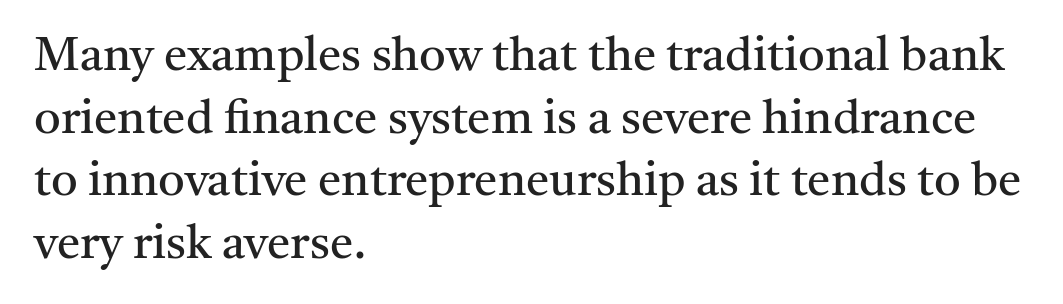
Q: Is the text bold? A: No.
Q: Is the text italic (slanted)? A: No, it is upright.
Q: Is the typeface a serif or a sans-serif typeface? A: Serif.
Q: Is the text underlined? A: No.
Q: How is the paragraph aligned? A: Left-aligned.
Q: Is the spacing between letters normal or unusually wide? A: Normal.
Q: Is the spacing between lines tight, normal or loose? A: Normal.
Q: Width (condensed, normal, or wide)? A: Normal.
Q: Stroke contrast? A: Medium.
Q: x-height? A: Medium.
Q: Monospaced? A: No.
